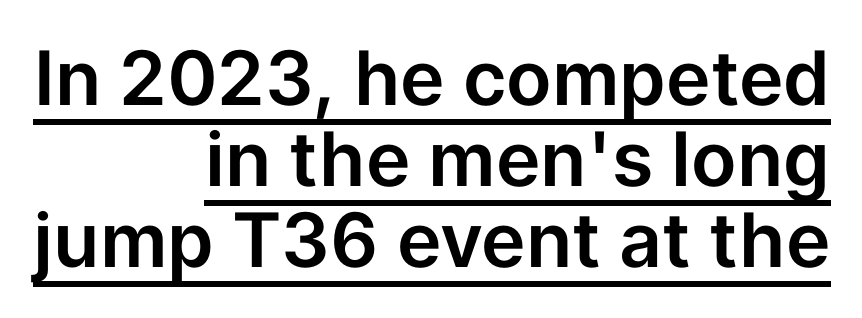
Proportional: the letters do not fall into vertical columns. What decoration does the sample have? An underline. All the whitespace from short lines collects on the left. Closely set lines give the paragraph a compact silhouette. Does the lettering tilt? It doesn't — this is upright.
